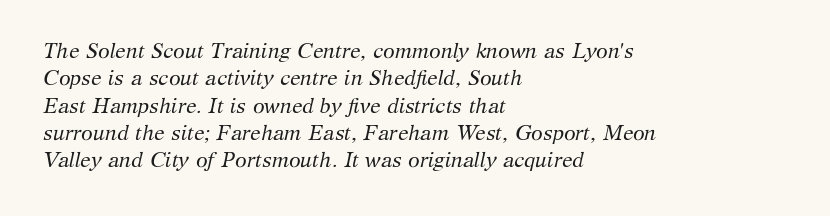
Q: Is the text bold? A: No.
Q: Is the text italic (slanted)? A: Yes, it leans right by about 12 degrees.
Q: Is the text underlined? A: No.
Q: How is the paragraph aligned? A: Left-aligned.
Q: Is the spacing between letters normal or unusually wide? A: Normal.
Q: Is the spacing between lines tight, normal or loose? A: Normal.
